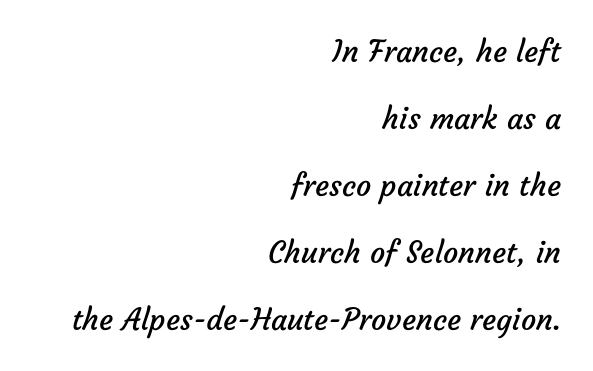
{"serif": "no", "bold": "no", "weight": "regular", "width": "normal", "stroke_contrast": "low", "x_height": "medium", "monospaced": "no", "underline": "no", "align": "right", "line_spacing": "loose", "line_spacing_ratio": 2.23, "letter_spacing": "normal", "letter_spacing_em": 0.0, "glyph_px": 30}
